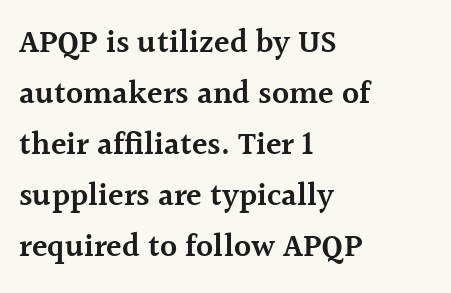
Q: Is the text bold? A: Semi-bold.
Q: Is the text italic (slanted)? A: No, it is upright.
Q: Is the typeface a serif or a sans-serif typeface? A: Serif.
Q: Is the text underlined? A: No.
Q: How is the paragraph aligned? A: Left-aligned.
Q: Is the spacing between letters normal or unusually wide? A: Normal.
Q: Is the spacing between lines tight, normal or loose? A: Normal.
Q: Width (condensed, normal, or wide)? A: Normal.
Q: x-height? A: Medium.
Q: Monospaced? A: No.
